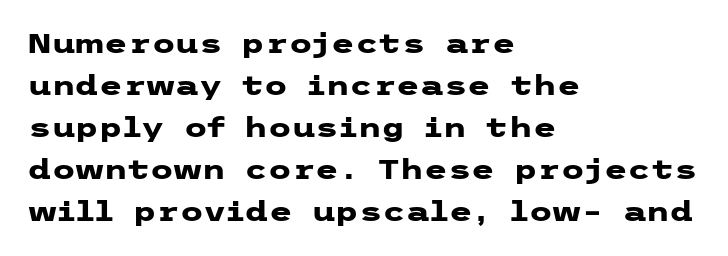
The image shows 27 px bold type, upright; set left-aligned, normal line spacing (1.56x), normal letter spacing, not underlined.
